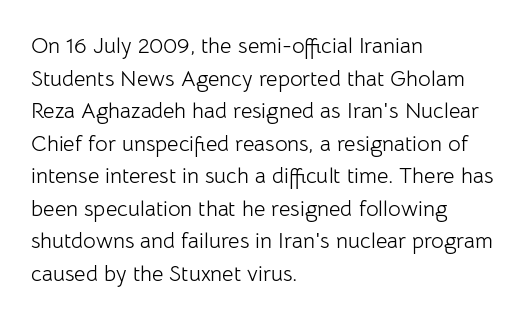
The image shows 22 px text type, upright; set left-aligned, normal line spacing (1.48x), normal letter spacing, not underlined.
